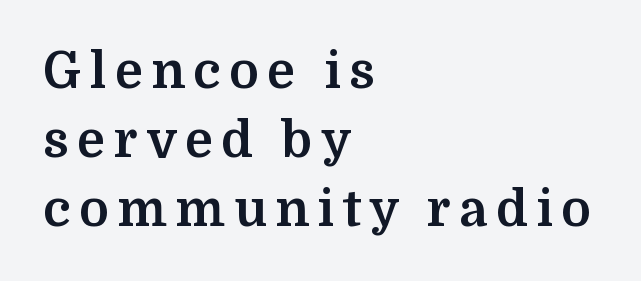
The letters stand upright; this is a roman face. Horizontal bands of white between lines are of average thickness. Spacing verdict: proportional, widths tailored to each character. On the weight axis this lands at bold, roughly 700. The lines in this sample share a left origin and differ only in where they stop. The typeface chosen for these lines features serifs.
